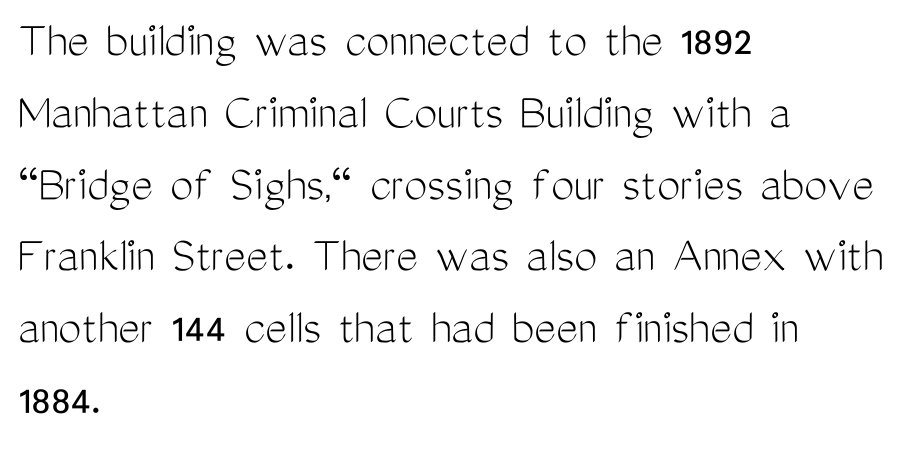
One-word summary of the alignment: left. Each letter keeps its own natural width here, so spacing adapts to shape. No italicization has been applied; the sample stays upright. Vertical stems look standard width or narrower in stroke. Is the letter spacing exaggerated? No — it looks like the ordinary default. Whoever set this chose a conventional vertical rhythm.
